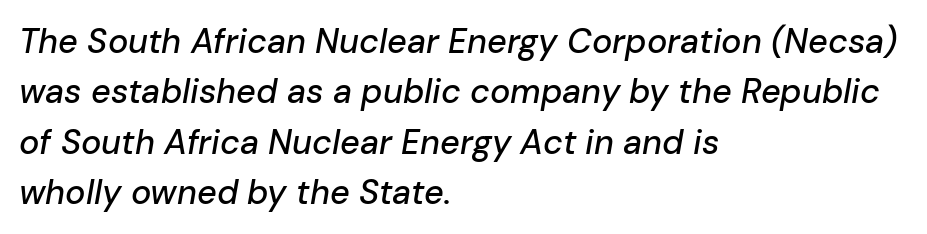
Do the characters align in a grid? No, the font is proportional. A classic flush-left, rag-right setting is used for this passage. Beneath every word, the page is bare. Italic? Definitely — the glyphs are oblique.
